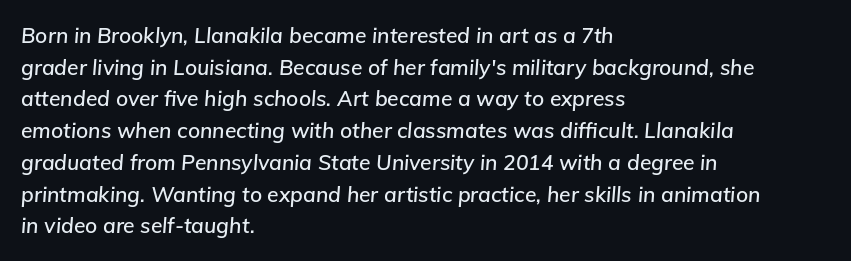
The whole block is typeset with a tilt. The passage shown is not underscored anywhere. What stands out about the letter spacing? Nothing — it is the standard amount. In CSS terms this would be text-align: left. Each new line begins a customary step beneath the previous one.
